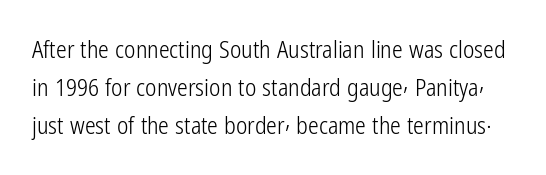
{"italic": "no", "bold": "no", "underline": "no", "line_spacing": "normal", "line_spacing_ratio": 1.59, "letter_spacing": "normal", "letter_spacing_em": 0.0, "glyph_px": 24}
